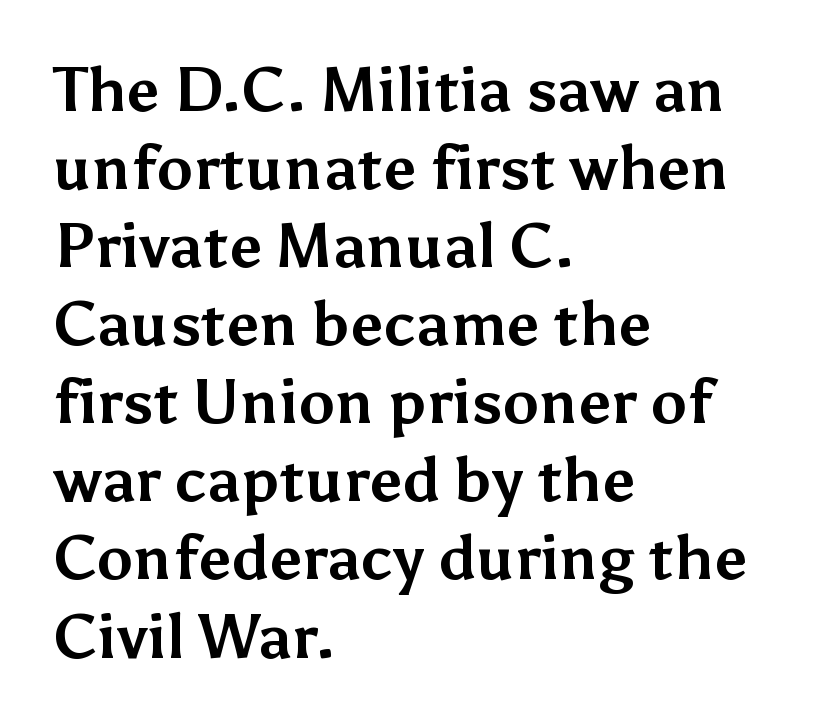
The image shows 61 px bold sans-serif type, upright; set left-aligned, normal line spacing (1.28x), normal letter spacing, not underlined; medium stroke contrast and a medium x-height.
